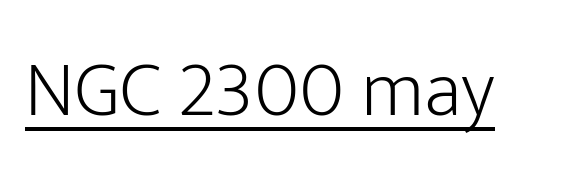
{"serif": "no", "italic": "no", "bold": "no", "weight": "light", "width": "normal", "stroke_contrast": "low", "x_height": "medium", "monospaced": "no", "underline": "yes", "letter_spacing": "normal", "letter_spacing_em": 0.0, "glyph_px": 79}
